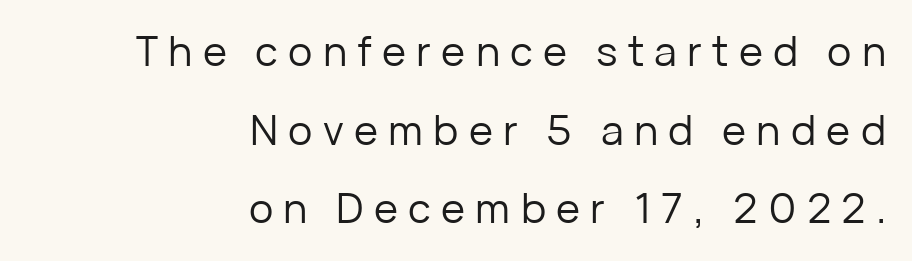
{"serif": "no", "italic": "no", "bold": "no", "weight": "regular", "width": "normal", "stroke_contrast": "low", "x_height": "medium", "monospaced": "no", "underline": "no", "align": "right", "line_spacing": "loose", "line_spacing_ratio": 1.92, "letter_spacing": "wide", "letter_spacing_em": 0.25, "glyph_px": 41}
